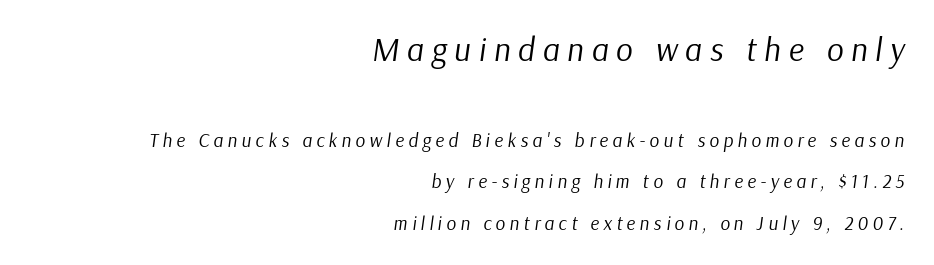
The earlier block is typeset at a bigger size than the later block. The characters are drawn with everyday or finer stroke widths. Line ends are locked; line starts wander. The passage shown is not underscored anywhere. Rendered with sloped, italic letterforms.
